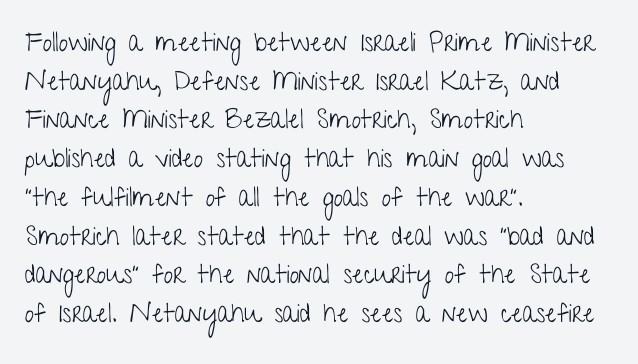
The image shows 26 px text type, upright; set left-aligned, normal line spacing (1.49x), normal letter spacing, not underlined.
